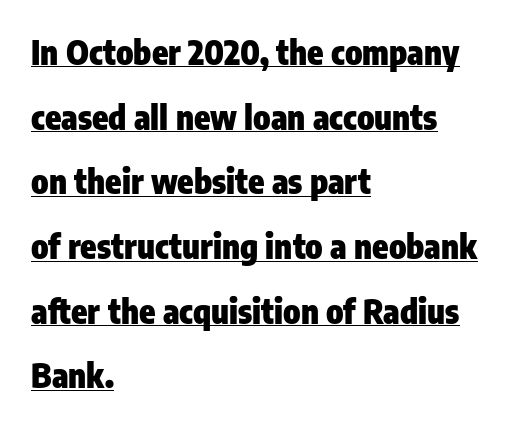
Q: Is the text bold? A: Yes.
Q: Is the text italic (slanted)? A: No, it is upright.
Q: Is the typeface a serif or a sans-serif typeface? A: Sans-serif.
Q: Is the text underlined? A: Yes.
Q: How is the paragraph aligned? A: Left-aligned.
Q: Is the spacing between letters normal or unusually wide? A: Normal.
Q: Is the spacing between lines tight, normal or loose? A: Loose.
Q: Width (condensed, normal, or wide)? A: Condensed.
Q: Stroke contrast? A: Low.
Q: x-height? A: Medium.
Q: Monospaced? A: No.
